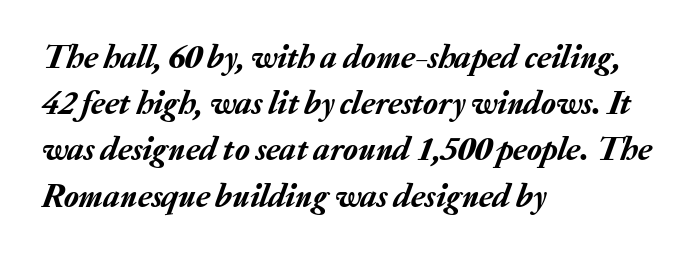
Posture: slanted. The lines sit at an ordinary, default distance from one another. Look at the tracking — it's just the regular setting, nothing added. Each letter keeps its own natural width here, so spacing adapts to shape. Leftover space on each line is placed entirely after the last word.
